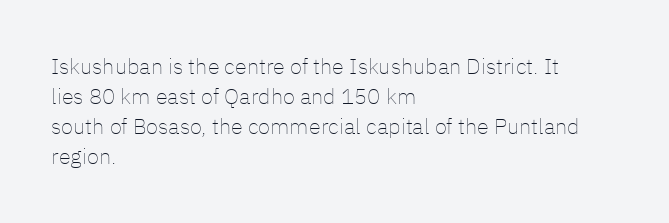
{"italic": "no", "bold": "no", "underline": "no", "align": "left", "line_spacing": "normal", "line_spacing_ratio": 1.37, "letter_spacing": "normal", "letter_spacing_em": 0.0, "glyph_px": 22}
